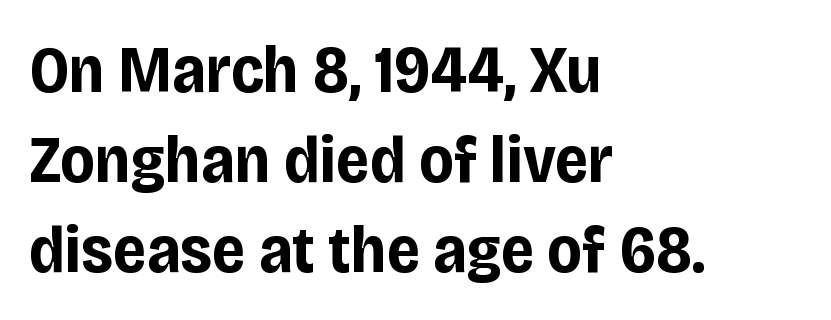
Q: Is the text bold? A: Yes.
Q: Is the text italic (slanted)? A: No, it is upright.
Q: Is the typeface a serif or a sans-serif typeface? A: Sans-serif.
Q: Is the text underlined? A: No.
Q: How is the paragraph aligned? A: Left-aligned.
Q: Is the spacing between letters normal or unusually wide? A: Normal.
Q: Is the spacing between lines tight, normal or loose? A: Normal.
Q: Width (condensed, normal, or wide)? A: Condensed.
Q: Stroke contrast? A: Low.
Q: x-height? A: Large.
Q: Monospaced? A: No.
